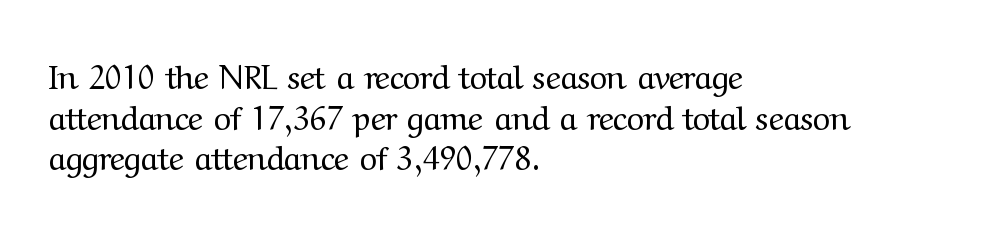
{"serif": "yes", "italic": "no", "bold": "no", "weight": "regular", "width": "normal", "stroke_contrast": "medium", "x_height": "medium", "monospaced": "no", "underline": "no", "align": "left", "line_spacing_ratio": 1.23, "letter_spacing": "normal", "letter_spacing_em": 0.0, "glyph_px": 33}
